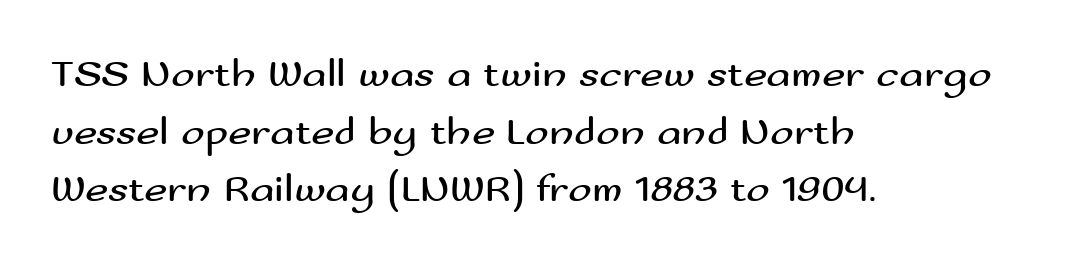
The image shows 40 px regular-weight, wide sans-serif type, upright; set left-aligned, normal line spacing (1.44x), normal letter spacing, not underlined; medium stroke contrast and a small x-height.
